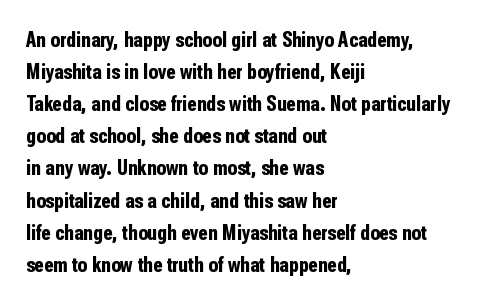
These lines were composed using upright roman letters. Bare-footed words on every line. The vertical gap from one line to the next is medium. Leftover space on each line is placed entirely after the last word. The line texture is even and compact thanks to regular tracking.
